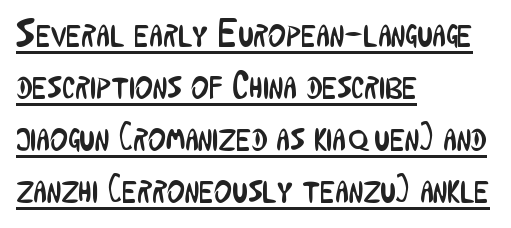
What decoration does the sample have? An underline. Honestly, the row spacing looks completely unremarkable. These lines are set flush left with a ragged right edge. Typographically, this falls in the sans-serif category. Observe the ordinary spacing: letters are neighbours, not strangers. Is the type heavy? It reads as light-to-regular instead.
